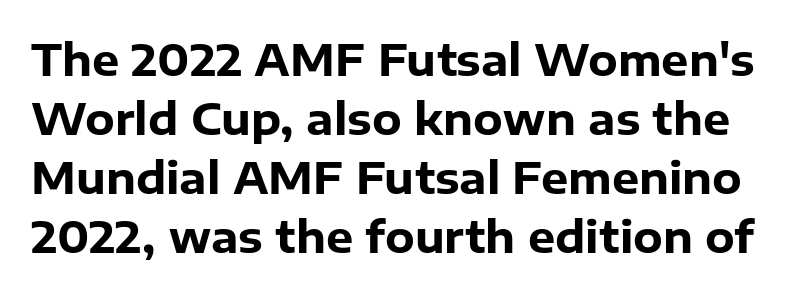
Does extra space separate the letters? No, they use regular spacing. Examine the stroke ends and you'll find no serifs. Check the space under the baseline: it is left empty. A typesetter would call this proportional, since set widths differ per character.
